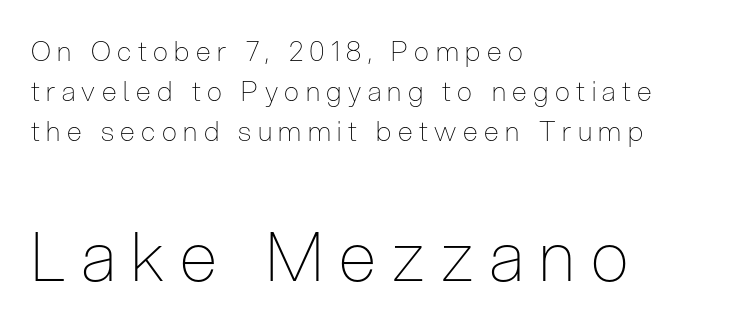
The image shows 68 px thin, condensed sans-serif type, upright; set left-aligned, normal line spacing (1.49x), unusually wide letter spacing (+0.24 em), not underlined; the second (bottom) block is 2.52x larger; low stroke contrast and a medium x-height.
